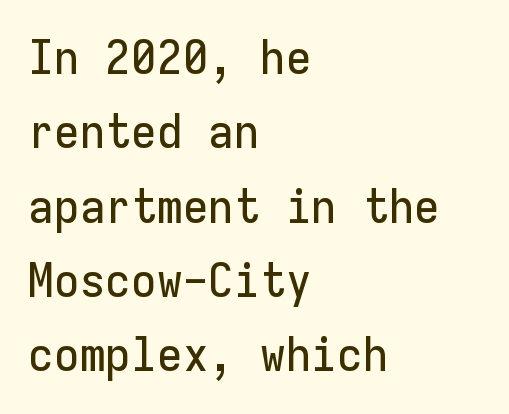
The letters sit at their default tracking, neither squeezed nor spread. The space beneath each line is pristine and unruled. These lines are set flush left with a ragged right edge. Fixed-width glyphs throughout — classic coding-font behaviour.
